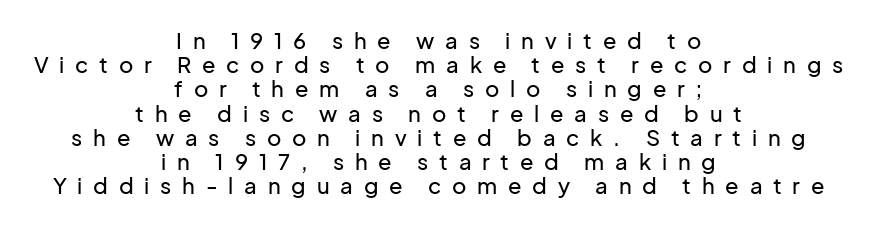
{"italic": "no", "underline": "no", "align": "center", "line_spacing": "tight", "line_spacing_ratio": 1.1, "letter_spacing": "wide", "letter_spacing_em": 0.49, "glyph_px": 22}
